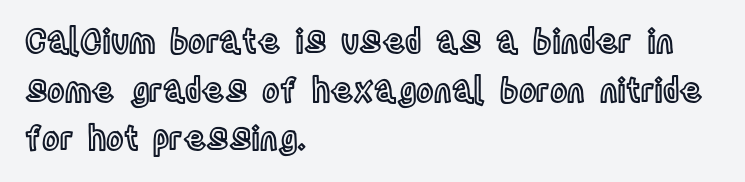
{"italic": "no", "width": "condensed", "x_height": "large", "monospaced": "no", "underline": "no", "align": "left", "line_spacing": "normal", "line_spacing_ratio": 1.47, "letter_spacing": "normal", "letter_spacing_em": 0.0, "glyph_px": 33}
